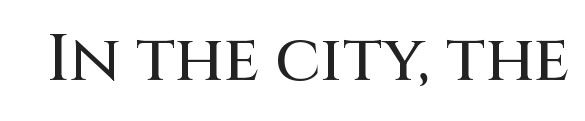
{"serif": "no", "italic": "no", "width": "normal", "stroke_contrast": "medium", "x_height": "large", "monospaced": "no", "underline": "no", "letter_spacing": "normal", "letter_spacing_em": 0.0, "glyph_px": 65}
